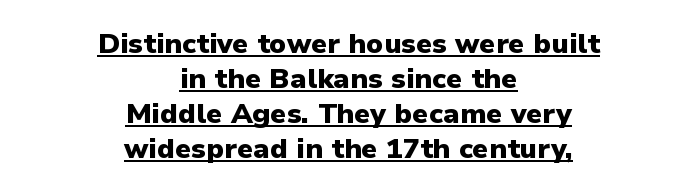
The passage shown is underscored from start to finish. The passage shown has conventional tracking throughout. Normally led — the rows are evenly, conventionally spaced. It's the straight-up-and-down kind of type. One-word summary of the alignment: center. Serif or sans? Sans — the stroke terminals are bare.
